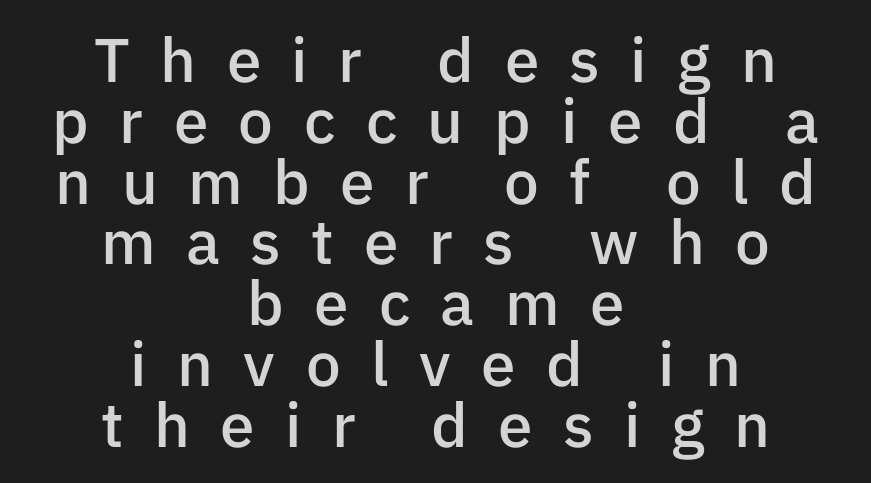
{"serif": "no", "italic": "no", "bold": "semi", "weight": "semibold", "width": "normal", "stroke_contrast": "low", "x_height": "medium", "monospaced": "no", "underline": "no", "align": "center", "line_spacing": "tight", "line_spacing_ratio": 0.98, "letter_spacing": "wide", "letter_spacing_em": 0.49, "glyph_px": 62}
